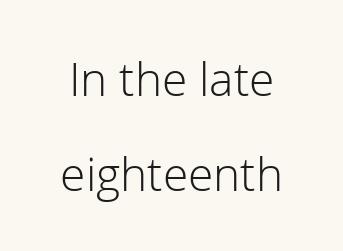
Q: Is the text bold? A: No.
Q: Is the text italic (slanted)? A: No, it is upright.
Q: Is the typeface a serif or a sans-serif typeface? A: Sans-serif.
Q: Is the text underlined? A: No.
Q: Is the spacing between letters normal or unusually wide? A: Normal.
Q: Is the spacing between lines tight, normal or loose? A: Loose.
Q: Width (condensed, normal, or wide)? A: Normal.
Q: Stroke contrast? A: Low.
Q: x-height? A: Medium.
Q: Monospaced? A: No.
